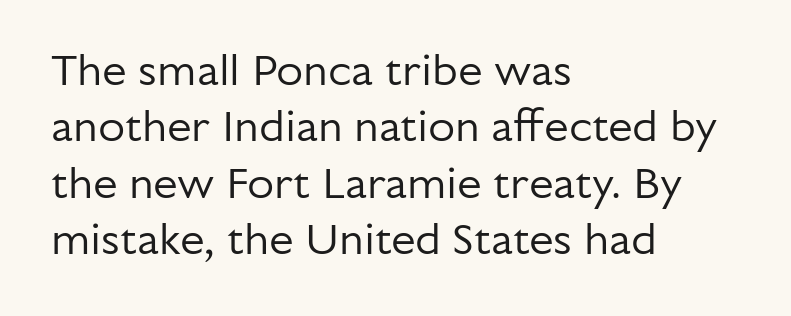
Q: Is the text bold? A: No.
Q: Is the text italic (slanted)? A: No, it is upright.
Q: Is the typeface a serif or a sans-serif typeface? A: Sans-serif.
Q: Is the text underlined? A: No.
Q: How is the paragraph aligned? A: Left-aligned.
Q: Is the spacing between letters normal or unusually wide? A: Normal.
Q: Is the spacing between lines tight, normal or loose? A: Normal.
Q: Width (condensed, normal, or wide)? A: Normal.
Q: Stroke contrast? A: Low.
Q: x-height? A: Medium.
Q: Monospaced? A: No.
